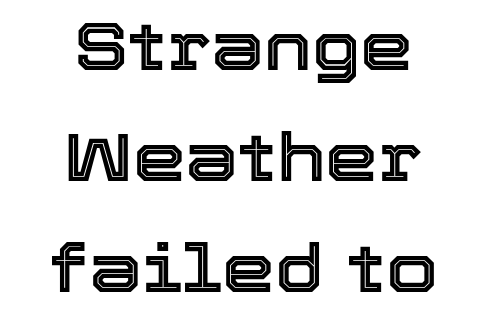
Q: Is the text italic (slanted)? A: No, it is upright.
Q: Is the text underlined? A: No.
Q: How is the paragraph aligned? A: Centered.
Q: Is the spacing between letters normal or unusually wide? A: Normal.
Q: Is the spacing between lines tight, normal or loose? A: Normal.
Q: Width (condensed, normal, or wide)? A: Normal.
Q: x-height? A: Medium.
Q: Monospaced? A: No.
